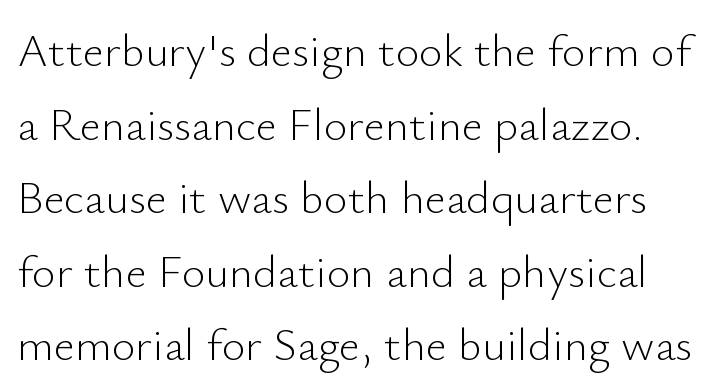
The passage shown is typed in a proportional face where columns would drift. These lines keep a tight, regular rhythm from letter to letter. These glyphs show unthickened strokes, regular width or finer. Baseline-to-baseline distance is the conventional proportion of letter height.
